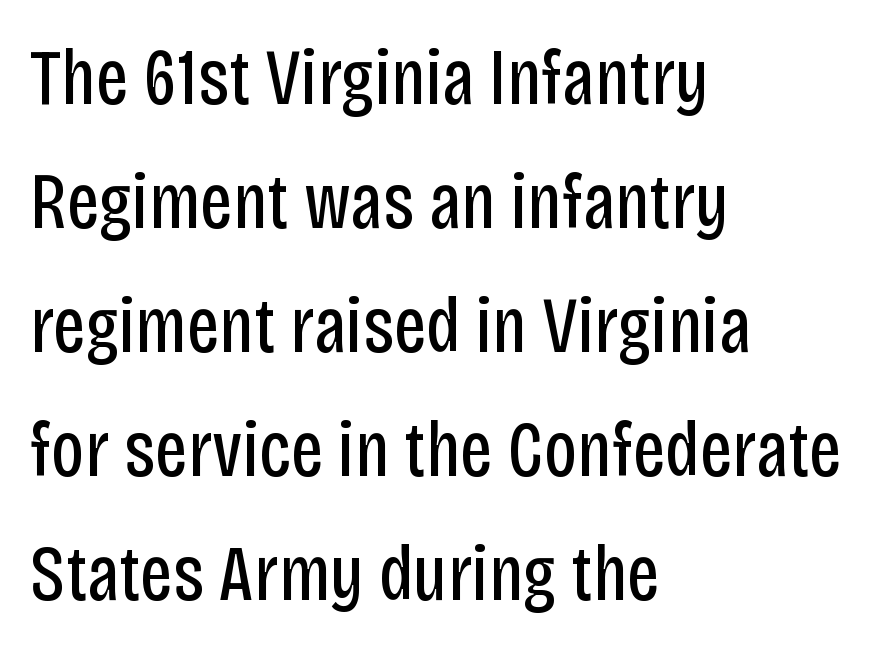
The image shows 79 px regular-weight, condensed sans-serif type, upright; set left-aligned, normal line spacing (1.57x), normal letter spacing, not underlined; low stroke contrast and a large x-height.
